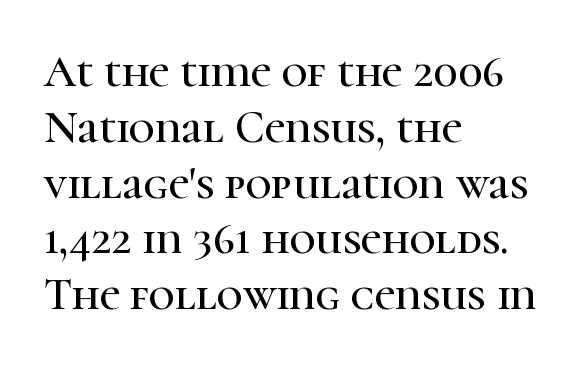
The image shows 45 px serif type, upright; set left-aligned, line spacing 1.24x, normal letter spacing, not underlined; high stroke contrast and a medium x-height.
